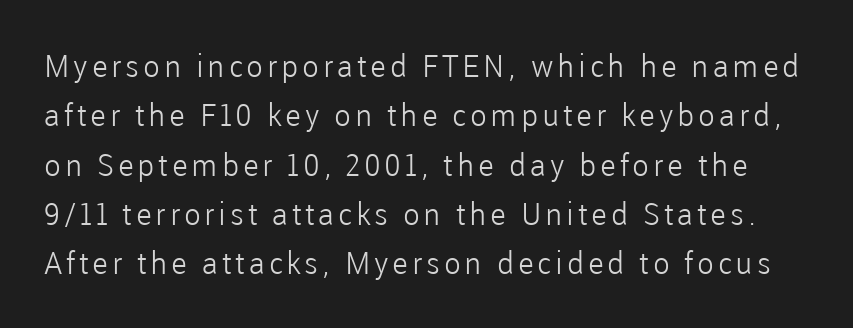
No italicization has been applied; the sample stays upright. The glyphs in this specimen are sans serif. Any mark beneath the type? The region is blank. The passage shown is typed in a proportional face where columns would drift. No extra ink here — the face is not bold. Vertically, the passage feels balanced, rows spaced as you'd expect.
